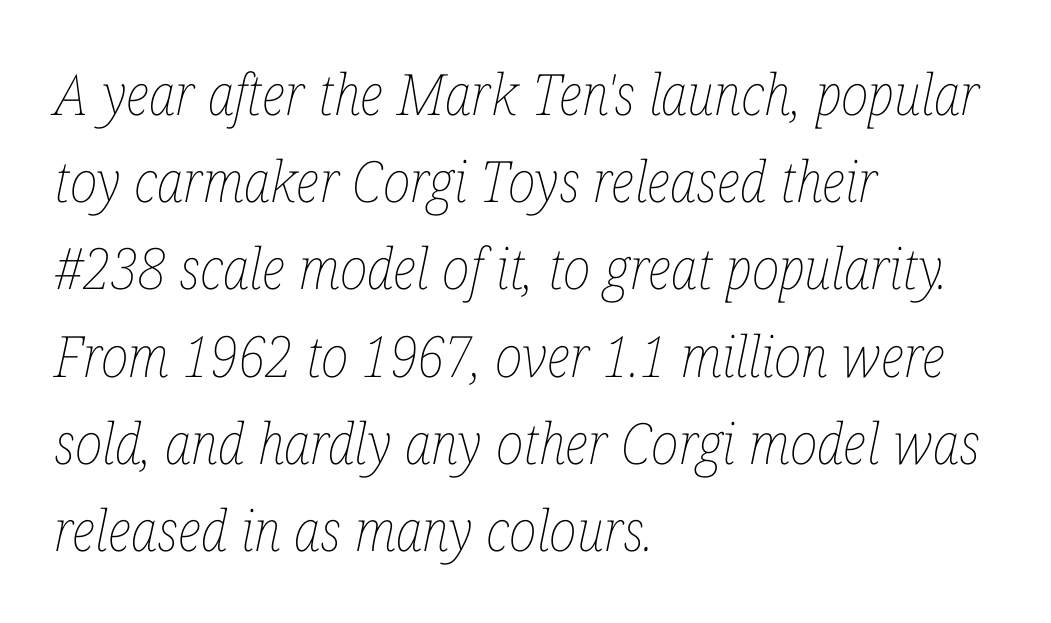
The tracking reads as untouched default to a designer's eye. Leading matches the norm, producing a regular column. The rendering applies a slant to the glyphs. Weight: in the light-to-regular range.
